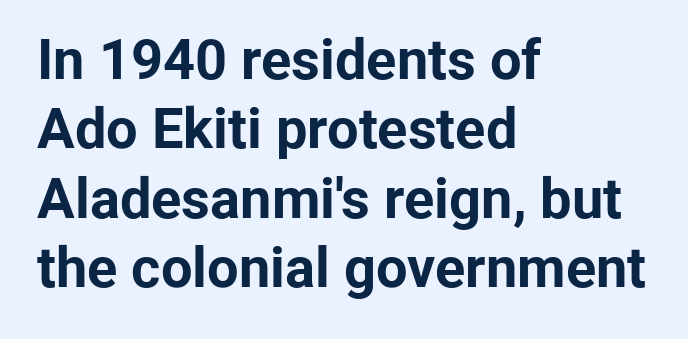
The image shows 56 px bold sans-serif type, upright; set left-aligned, line spacing 1.24x, normal letter spacing, not underlined; low stroke contrast and a medium x-height.
